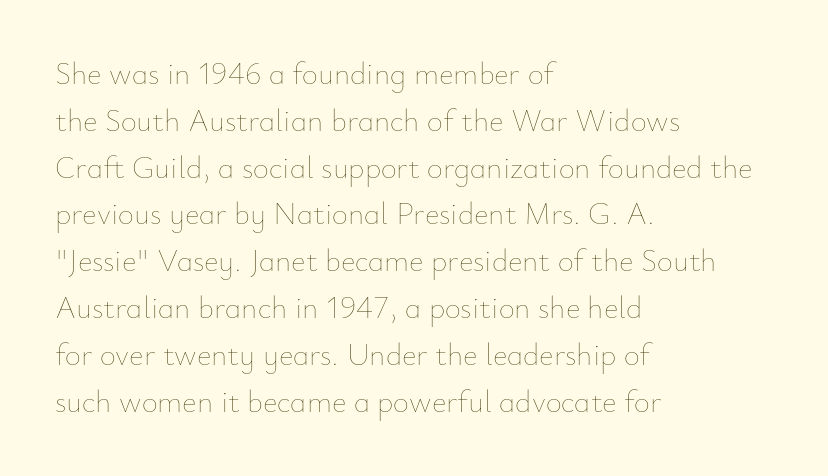
The image shows 31 px thin type, upright; set left-aligned, normal line spacing (1.51x), normal letter spacing, not underlined; low stroke contrast and a small x-height.
